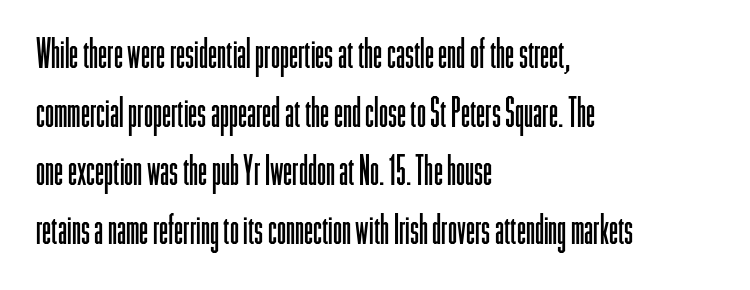
Q: Is the text bold? A: No.
Q: Is the text italic (slanted)? A: No, it is upright.
Q: Is the typeface a serif or a sans-serif typeface? A: Sans-serif.
Q: Is the text underlined? A: No.
Q: How is the paragraph aligned? A: Left-aligned.
Q: Is the spacing between letters normal or unusually wide? A: Normal.
Q: Is the spacing between lines tight, normal or loose? A: Normal.
Q: Width (condensed, normal, or wide)? A: Condensed.
Q: Stroke contrast? A: Low.
Q: x-height? A: Medium.
Q: Monospaced? A: No.
